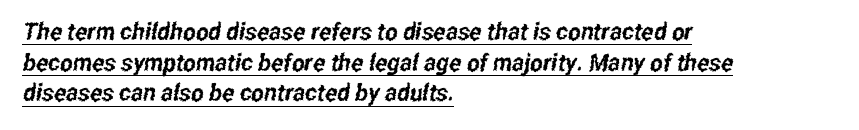
Notice how the passage keeps a crisp vertical edge on the left only. No extra tracking has been applied to these lines. This sample keeps an unexceptional amount of space between lines. A rule runs beneath these lines of type.
